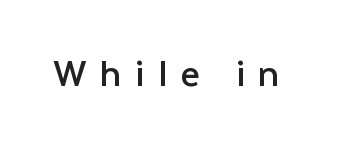
Is the type heavy? It reads as light-to-regular instead. Just letters on the line, the space beneath them empty. The text was rendered using a sans face with plain stroke endings. Posture: straight, roman, zero tilt. Substantial extra tracking has been applied to these lines.
